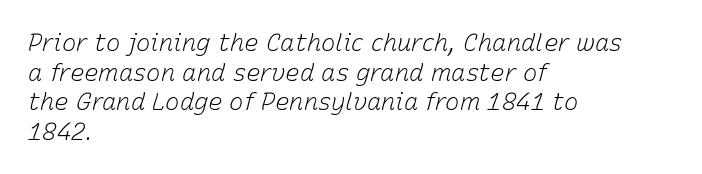
{"italic": "yes", "lean": "right", "slant_degrees": 15, "bold": "no", "underline": "no", "align": "left", "line_spacing_ratio": 1.23, "letter_spacing": "normal", "letter_spacing_em": 0.0, "glyph_px": 24}
